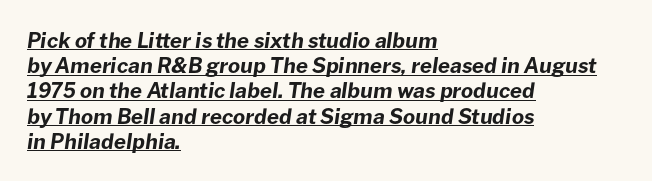
The image shows 21 px bold type, italic (leaning right); set left-aligned, line spacing 1.2x, normal letter spacing, underlined.
